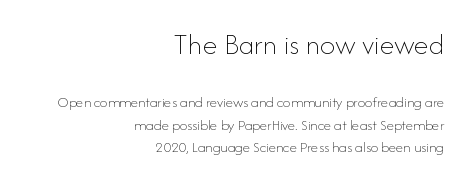
{"italic": "no", "bold": "no", "weight": "thin", "width": "normal", "stroke_contrast": "low", "x_height": "small", "monospaced": "no", "underline": "no", "align": "right", "line_spacing": "normal", "line_spacing_ratio": 1.48, "letter_spacing": "normal", "letter_spacing_em": 0.0, "larger_block": "first", "size_ratio": 2.0, "glyph_px": 30}
